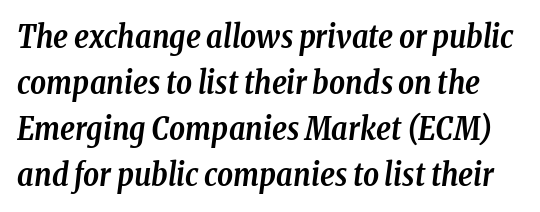
Q: Is the text bold? A: Yes.
Q: Is the text italic (slanted)? A: Yes, it leans right by about 8 degrees.
Q: Is the typeface a serif or a sans-serif typeface? A: Serif.
Q: Is the text underlined? A: No.
Q: Is the spacing between letters normal or unusually wide? A: Normal.
Q: Is the spacing between lines tight, normal or loose? A: Normal.
Q: Width (condensed, normal, or wide)? A: Condensed.
Q: Stroke contrast? A: Low.
Q: x-height? A: Medium.
Q: Monospaced? A: No.
